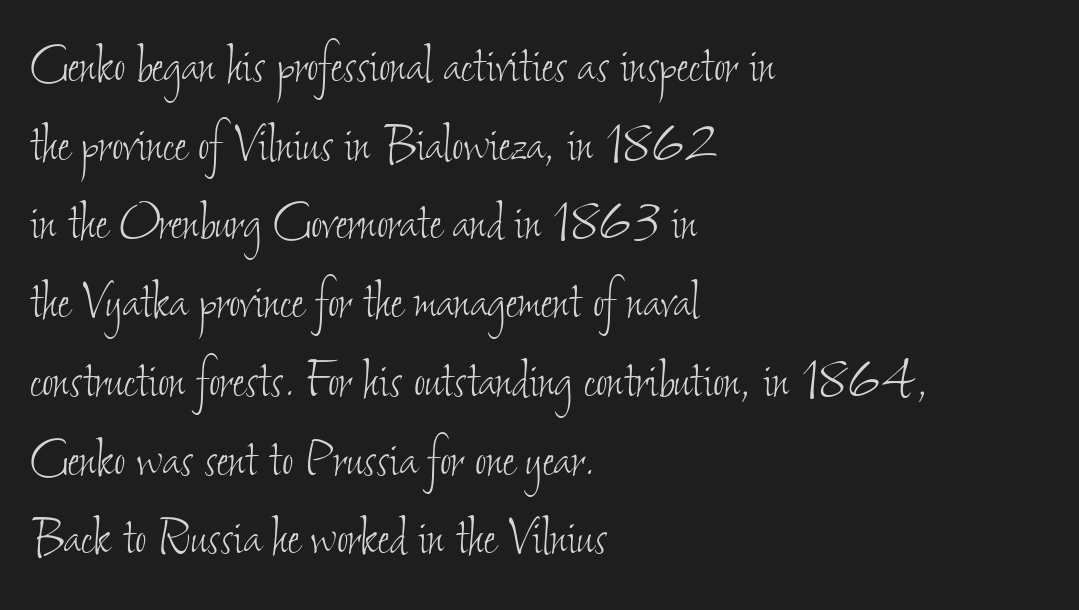
Q: Is the text bold? A: No.
Q: Is the text underlined? A: No.
Q: How is the paragraph aligned? A: Left-aligned.
Q: Is the spacing between letters normal or unusually wide? A: Normal.
Q: Is the spacing between lines tight, normal or loose? A: Normal.
Q: Width (condensed, normal, or wide)? A: Condensed.
Q: Stroke contrast? A: Low.
Q: x-height? A: Small.
Q: Monospaced? A: No.
